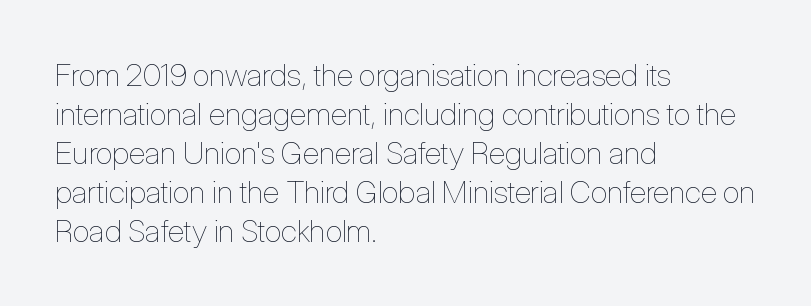
The image shows 31 px thin, condensed type, upright; set left-aligned, normal line spacing (1.26x), normal letter spacing, not underlined; low stroke contrast and a medium x-height.
